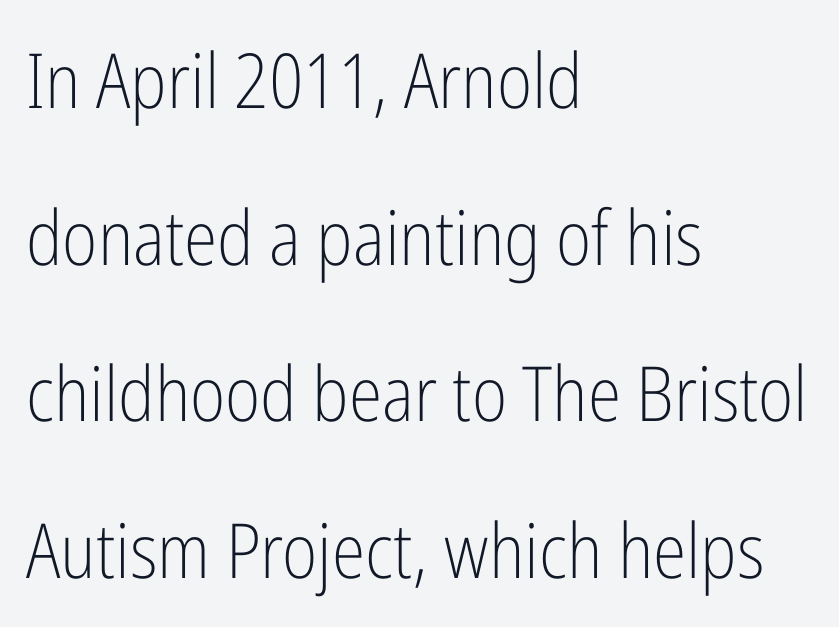
{"serif": "no", "italic": "no", "bold": "no", "weight": "light", "width": "condensed", "stroke_contrast": "low", "x_height": "medium", "monospaced": "no", "underline": "no", "align": "left", "line_spacing": "loose", "line_spacing_ratio": 2.06, "letter_spacing": "normal", "letter_spacing_em": 0.0, "glyph_px": 76}
